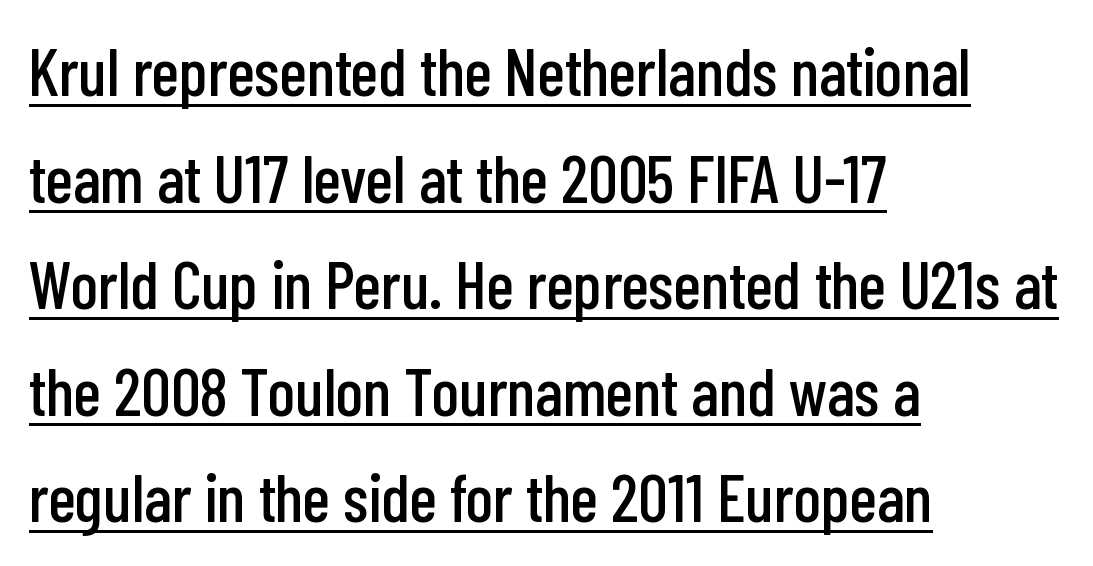
{"serif": "no", "italic": "no", "width": "condensed", "stroke_contrast": "low", "x_height": "medium", "monospaced": "no", "underline": "yes", "align": "left", "line_spacing": "normal", "line_spacing_ratio": 1.59, "letter_spacing": "normal", "letter_spacing_em": 0.0, "glyph_px": 67}
